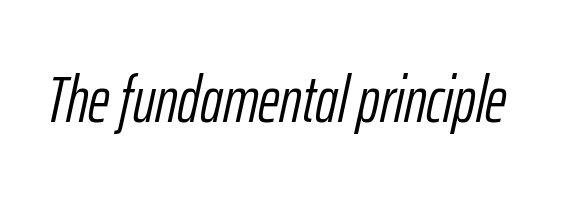
The passage shown is not underscored anywhere. This sample uses an oblique cut, with every glyph tilted off the vertical. The face used here is proportionally spaced, like ordinary book or web type. The weight tops out at a normal text grade. Tracking value appears to be zero — textbook default spacing.
